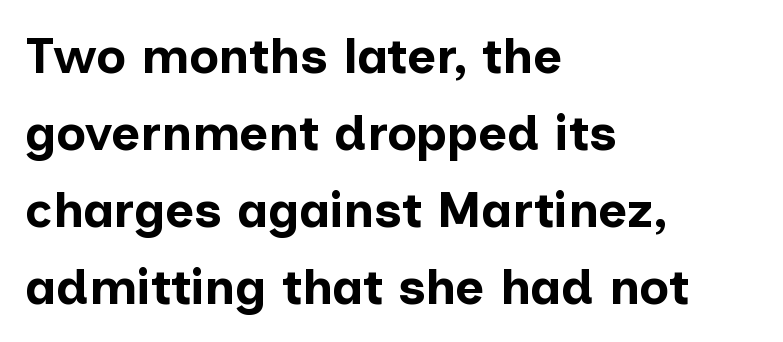
The image shows 50 px bold sans-serif type, upright; set left-aligned, normal line spacing (1.54x), normal letter spacing, not underlined; low stroke contrast and a medium x-height.
